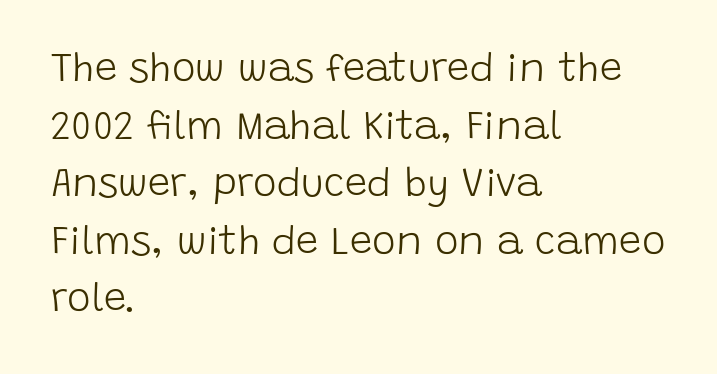
Q: Is the text bold? A: No.
Q: Is the text italic (slanted)? A: No, it is upright.
Q: Is the typeface a serif or a sans-serif typeface? A: Sans-serif.
Q: Is the text underlined? A: No.
Q: How is the paragraph aligned? A: Left-aligned.
Q: Is the spacing between letters normal or unusually wide? A: Normal.
Q: Is the spacing between lines tight, normal or loose? A: Normal.
Q: Width (condensed, normal, or wide)? A: Normal.
Q: Stroke contrast? A: Low.
Q: x-height? A: Large.
Q: Monospaced? A: No.
